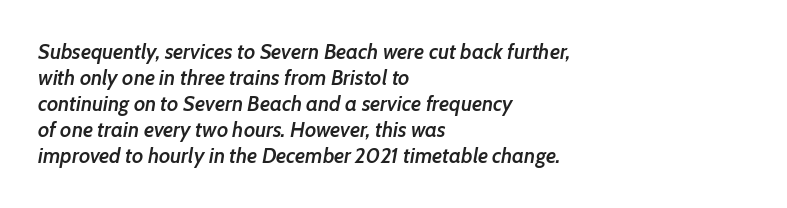
Q: Is the text bold? A: Semi-bold.
Q: Is the text italic (slanted)? A: Yes, it leans right by about 7 degrees.
Q: Is the text underlined? A: No.
Q: How is the paragraph aligned? A: Left-aligned.
Q: Is the spacing between letters normal or unusually wide? A: Normal.
